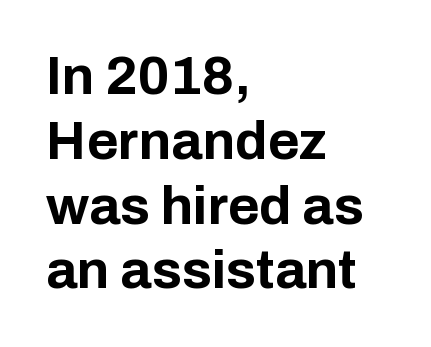
{"serif": "no", "italic": "no", "bold": "yes", "weight": "bold", "width": "normal", "stroke_contrast": "low", "x_height": "medium", "monospaced": "no", "underline": "no", "align": "left", "line_spacing_ratio": 1.2, "letter_spacing": "normal", "letter_spacing_em": 0.0, "glyph_px": 54}
